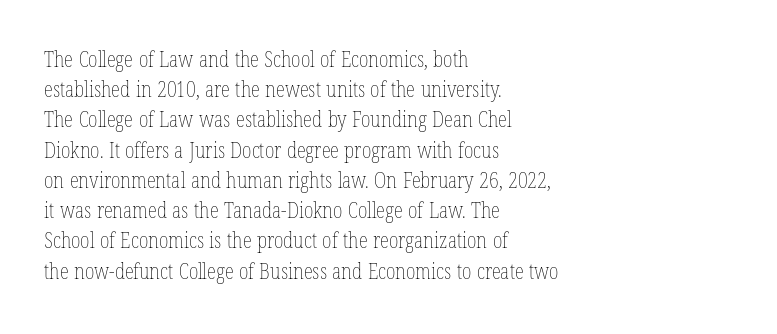
The image shows 21 px text type, upright; set left-aligned, normal line spacing (1.44x), normal letter spacing, not underlined.
